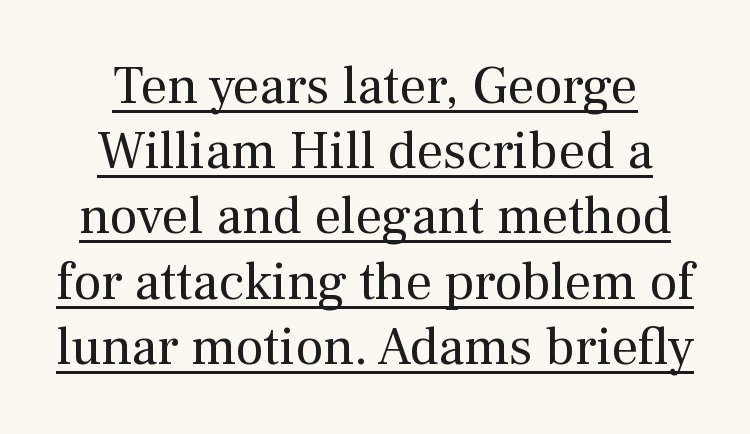
The sample's only ornament is a line tracing under the words. Old-style or modern, the face here clearly has serifs. Each letter keeps its own natural width here, so spacing adapts to shape. A roman cut, with each character standing at attention. The face used here is rendered with its standard letterfit.
